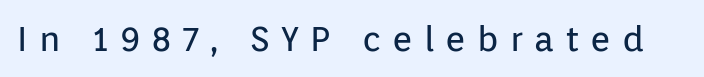
Q: Is the text bold? A: No.
Q: Is the text italic (slanted)? A: No, it is upright.
Q: Is the typeface a serif or a sans-serif typeface? A: Sans-serif.
Q: Is the text underlined? A: No.
Q: Is the spacing between letters normal or unusually wide? A: Unusually wide.
Q: Width (condensed, normal, or wide)? A: Normal.
Q: Stroke contrast? A: Low.
Q: x-height? A: Medium.
Q: Monospaced? A: No.
